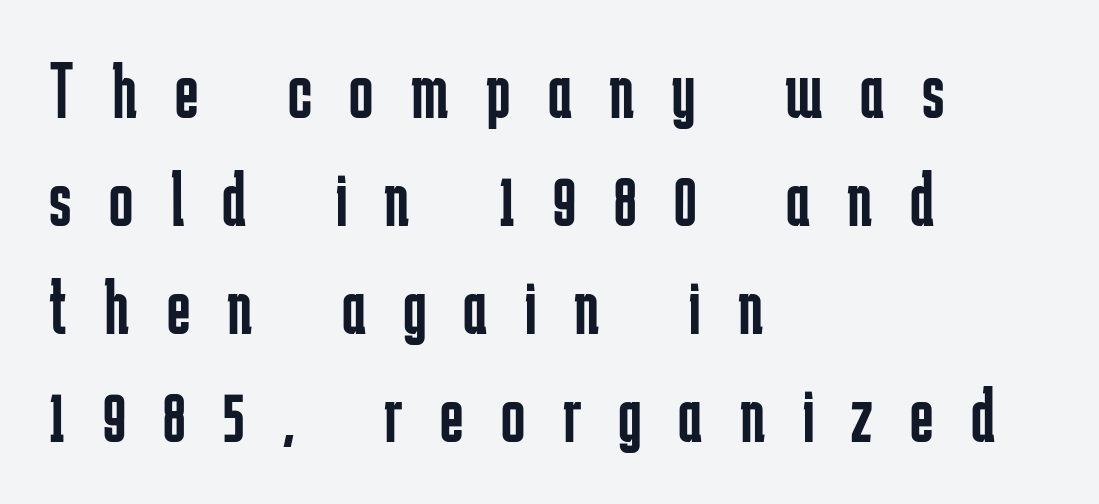
{"serif": "no", "italic": "no", "bold": "no", "weight": "regular", "width": "condensed", "stroke_contrast": "low", "x_height": "medium", "monospaced": "no", "underline": "no", "align": "left", "line_spacing": "normal", "line_spacing_ratio": 1.35, "letter_spacing": "wide", "letter_spacing_em": 0.47, "glyph_px": 80}
